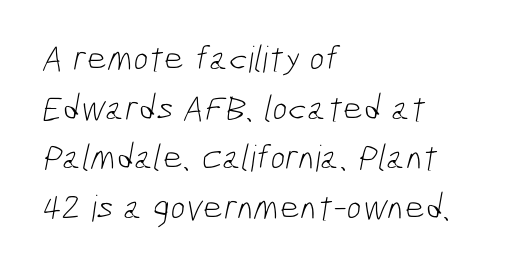
The image shows 36 px light, condensed sans-serif type; set left-aligned, normal line spacing (1.38x), normal letter spacing, not underlined; low stroke contrast and a medium x-height.
